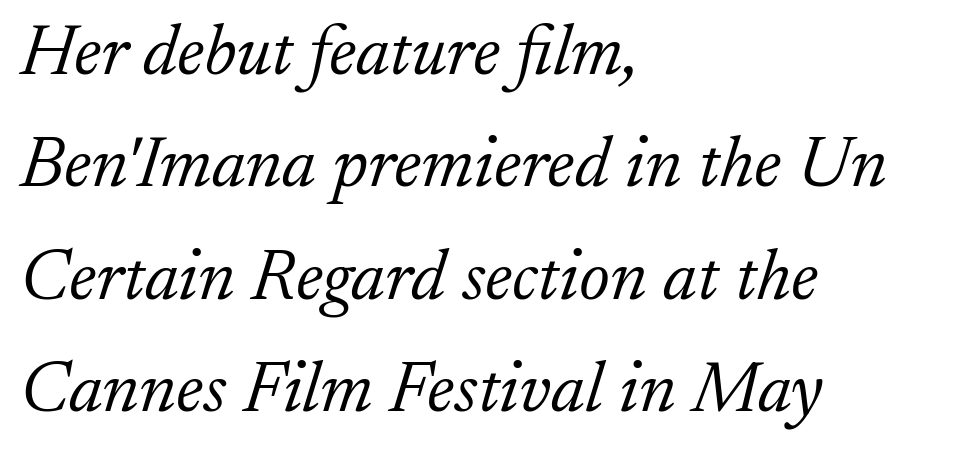
Nobody touched the tracking dial on this one. There's an unmistakable incline to the writing here. Character widths vary here, with narrow letters taking less room than wide ones. Stem width sits at or under what a default text font uses. The passage is arranged the way most books set body copy — flush left.
